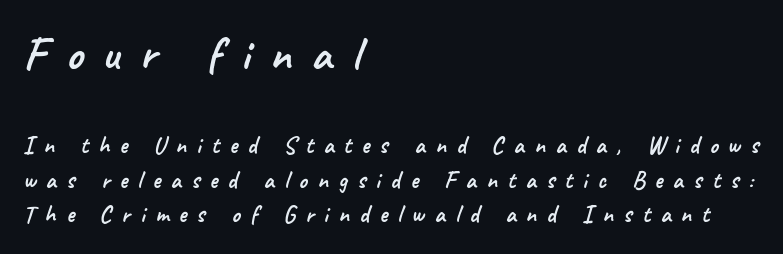
Q: Is the typeface a serif or a sans-serif typeface? A: Sans-serif.
Q: Is the text underlined? A: No.
Q: How is the paragraph aligned? A: Left-aligned.
Q: Is the spacing between letters normal or unusually wide? A: Unusually wide.
Q: Is the spacing between lines tight, normal or loose? A: Normal.
Q: Which block of text is set in a larger size, the first (top) or the second (bottom)? A: The first (top) one.
Q: Width (condensed, normal, or wide)? A: Normal.
Q: Stroke contrast? A: Low.
Q: x-height? A: Small.
Q: Monospaced? A: No.
